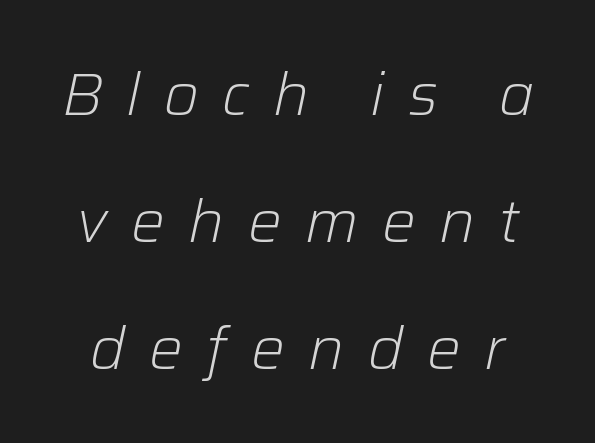
Q: Is the text bold? A: No.
Q: Is the text italic (slanted)? A: Yes, it leans right by about 12 degrees.
Q: Is the text underlined? A: No.
Q: Is the spacing between letters normal or unusually wide? A: Unusually wide.
Q: Is the spacing between lines tight, normal or loose? A: Loose.
Q: Width (condensed, normal, or wide)? A: Normal.
Q: Stroke contrast? A: Low.
Q: x-height? A: Medium.
Q: Monospaced? A: No.
